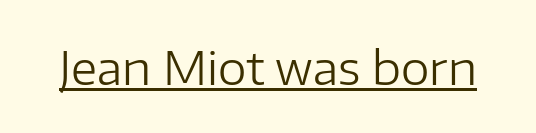
{"serif": "no", "italic": "no", "bold": "no", "weight": "regular", "width": "normal", "stroke_contrast": "low", "x_height": "medium", "monospaced": "no", "underline": "yes", "letter_spacing": "normal", "letter_spacing_em": 0.0, "glyph_px": 46}
